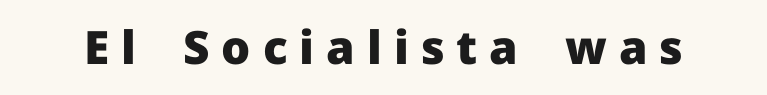
Q: Is the text bold? A: Yes.
Q: Is the text italic (slanted)? A: No, it is upright.
Q: Is the typeface a serif or a sans-serif typeface? A: Sans-serif.
Q: Is the text underlined? A: No.
Q: Is the spacing between letters normal or unusually wide? A: Unusually wide.
Q: Width (condensed, normal, or wide)? A: Normal.
Q: Stroke contrast? A: Low.
Q: x-height? A: Medium.
Q: Monospaced? A: No.
